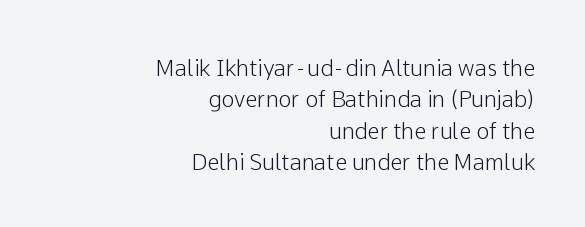
{"italic": "no", "underline": "no", "align": "right", "line_spacing": "normal", "line_spacing_ratio": 1.43, "letter_spacing": "normal", "letter_spacing_em": 0.0, "glyph_px": 22}
